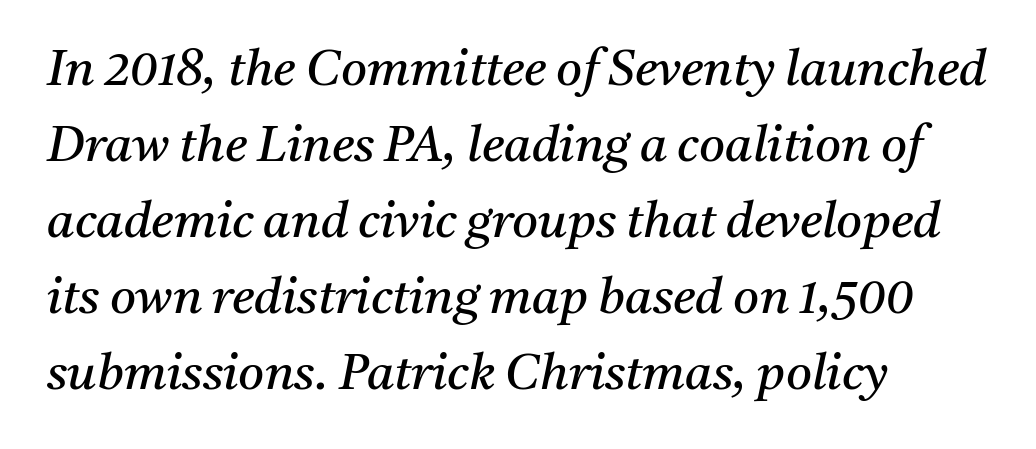
This rendering uses left alignment, leaving the right contour irregular. The passage shown is not underscored anywhere. The passage shown has conventional tracking throughout. Proportional: the letters do not fall into vertical columns. What kind of face is this? One with serifs. The strokes are not fattened; the text isn't bold.
